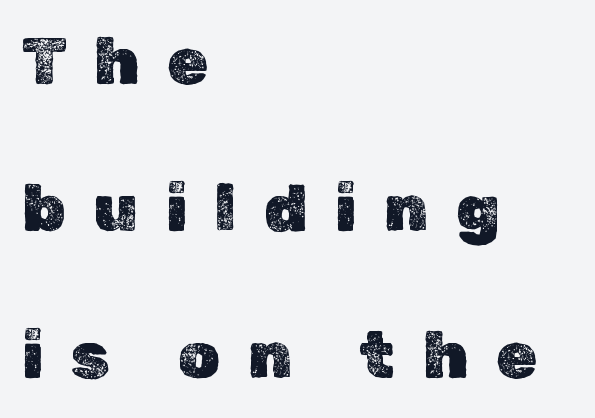
{"italic": "no", "width": "normal", "x_height": "medium", "monospaced": "no", "underline": "no", "align": "left", "line_spacing": "loose", "line_spacing_ratio": 2.23, "letter_spacing": "wide", "letter_spacing_em": 0.42, "glyph_px": 66}
